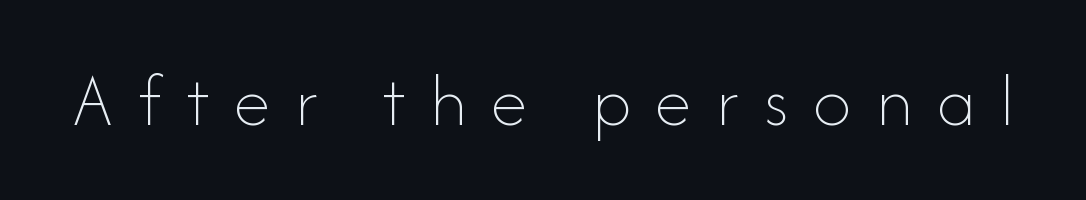
The strokes are not fattened; the text isn't bold. Posture: vertical. There is plenty of visible air inserted between adjacent glyphs. Think of a printed novel: that variable character pitch is what you see here. The string is rendered with underlining switched off.
